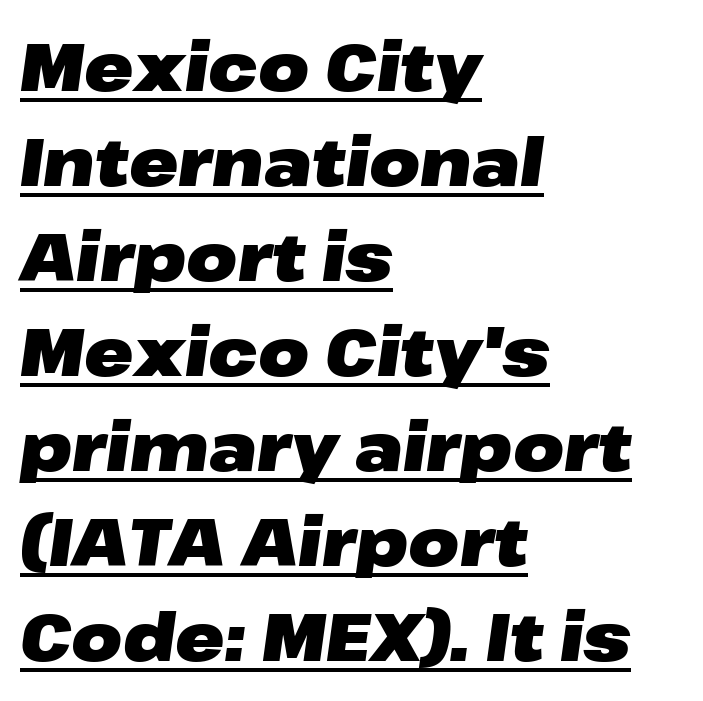
{"italic": "yes", "lean": "right", "slant_degrees": 8, "bold": "yes", "weight": "heavy", "width": "wide", "stroke_contrast": "low", "x_height": "medium", "monospaced": "no", "underline": "yes", "align": "left", "line_spacing": "normal", "line_spacing_ratio": 1.44, "letter_spacing": "normal", "letter_spacing_em": 0.0, "glyph_px": 66}
